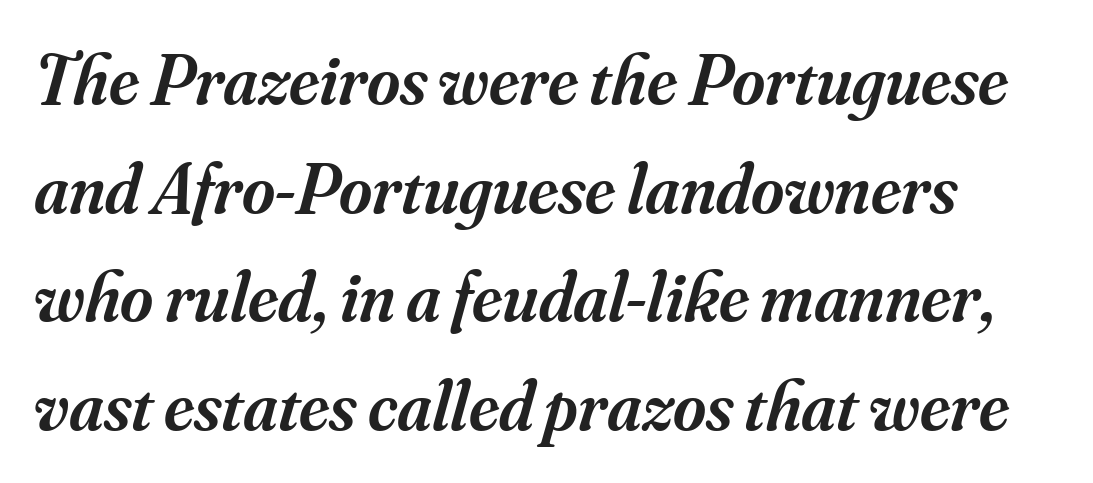
The image shows 71 px semibold serif type, italic (leaning right); set normal line spacing (1.53x), normal letter spacing, not underlined; medium stroke contrast and a small x-height.
